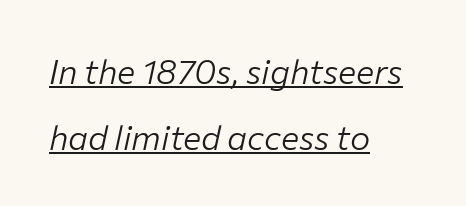
{"italic": "yes", "lean": "right", "slant_degrees": 12, "bold": "no", "weight": "light", "width": "normal", "stroke_contrast": "low", "x_height": "medium", "monospaced": "no", "underline": "yes", "align": "left", "line_spacing": "loose", "line_spacing_ratio": 1.94, "letter_spacing": "normal", "letter_spacing_em": 0.0, "glyph_px": 34}
